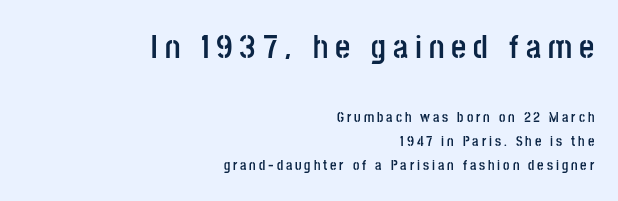
This is sans-serif lettering, the kind often seen on screens and signage. Every row of glyphs terminates at an identical x-position on the right. Look at the tracking — it's clearly loosened, letters drifting apart. The letters advance in unequal steps, a hallmark of proportional type. Words float on clear page, feet unadorned.
